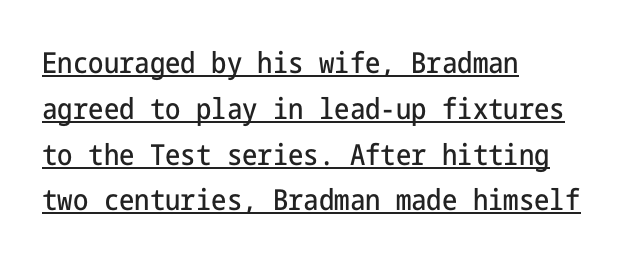
The image shows 29 px condensed sans-serif type, upright; set left-aligned, normal line spacing (1.58x), normal letter spacing, underlined; low stroke contrast and a medium x-height.
